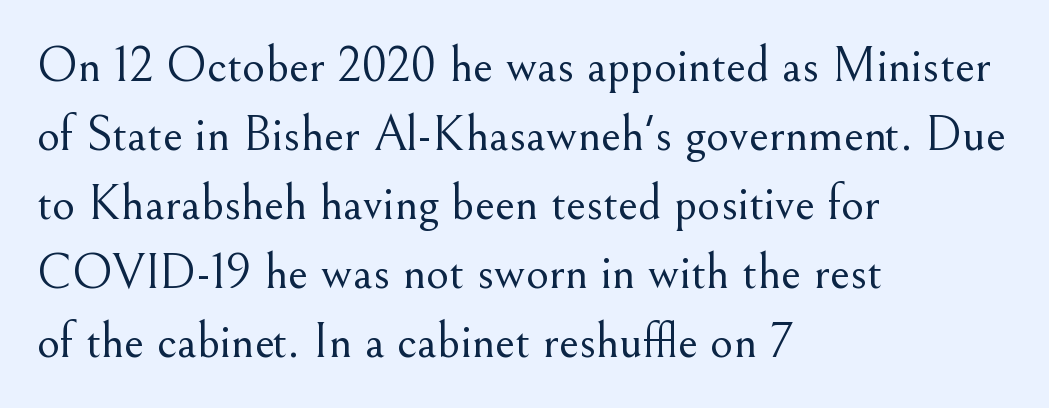
Q: Is the text bold? A: No.
Q: Is the text italic (slanted)? A: No, it is upright.
Q: Is the typeface a serif or a sans-serif typeface? A: Serif.
Q: Is the text underlined? A: No.
Q: How is the paragraph aligned? A: Left-aligned.
Q: Is the spacing between letters normal or unusually wide? A: Normal.
Q: Is the spacing between lines tight, normal or loose? A: Normal.
Q: Width (condensed, normal, or wide)? A: Normal.
Q: Stroke contrast? A: Medium.
Q: x-height? A: Small.
Q: Monospaced? A: No.
